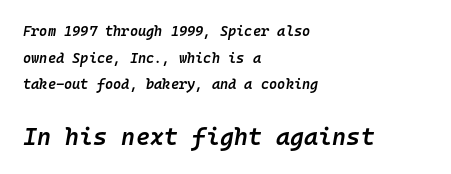
Q: Is the text bold? A: Semi-bold.
Q: Is the text italic (slanted)? A: Yes, it leans right by about 10 degrees.
Q: Is the text underlined? A: No.
Q: How is the paragraph aligned? A: Left-aligned.
Q: Is the spacing between letters normal or unusually wide? A: Normal.
Q: Is the spacing between lines tight, normal or loose? A: Loose.
Q: Which block of text is set in a larger size, the first (top) or the second (bottom)? A: The second (bottom) one.
